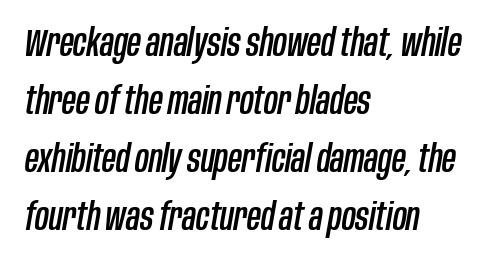
Vertical spacing — default. Alignment: flush left. Default kerning and tracking; the words read as compact shapes. Has an underline been added? It has not.
